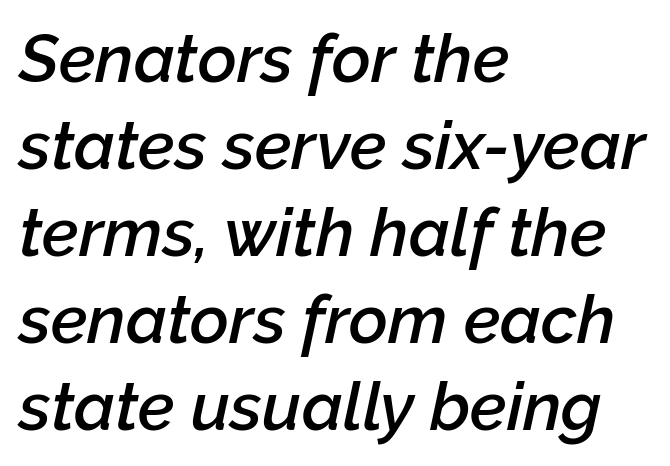
The image shows 67 px semibold type, italic (leaning right); set left-aligned, normal line spacing (1.3x), normal letter spacing, not underlined; low stroke contrast and a medium x-height.
